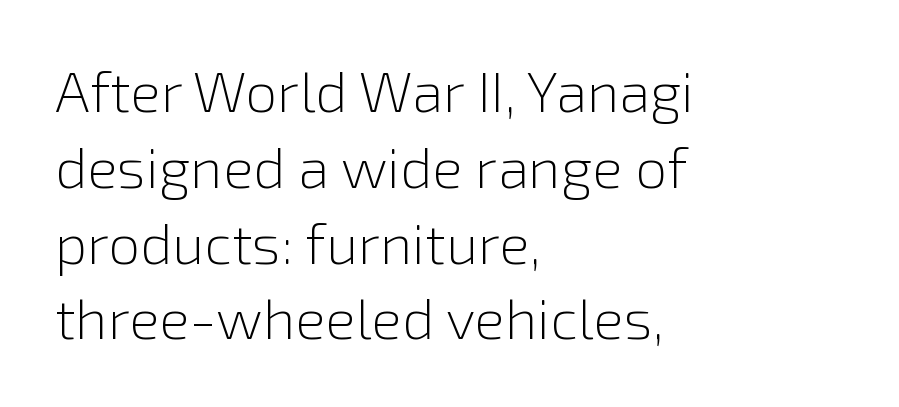
{"serif": "no", "italic": "no", "bold": "no", "weight": "light", "width": "normal", "x_height": "medium", "monospaced": "no", "underline": "no", "align": "left", "line_spacing": "normal", "line_spacing_ratio": 1.33, "letter_spacing": "normal", "letter_spacing_em": 0.0, "glyph_px": 57}
